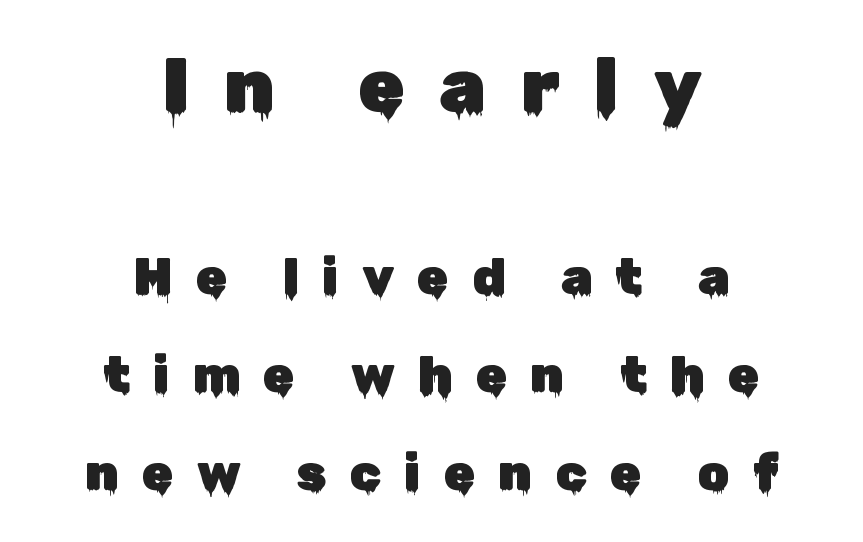
{"serif": "no", "italic": "no", "width": "normal", "stroke_contrast": "low", "x_height": "medium", "monospaced": "no", "underline": "no", "align": "center", "line_spacing": "loose", "line_spacing_ratio": 1.92, "letter_spacing": "wide", "letter_spacing_em": 0.45, "larger_block": "first", "size_ratio": 1.49, "glyph_px": 76}
